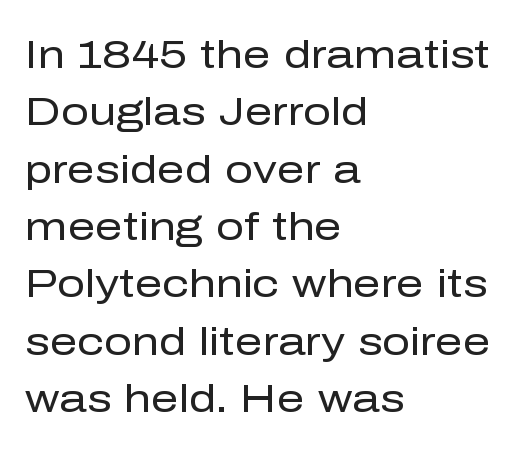
Q: Is the text bold? A: No.
Q: Is the text italic (slanted)? A: No, it is upright.
Q: Is the typeface a serif or a sans-serif typeface? A: Sans-serif.
Q: Is the text underlined? A: No.
Q: How is the paragraph aligned? A: Left-aligned.
Q: Is the spacing between letters normal or unusually wide? A: Normal.
Q: Is the spacing between lines tight, normal or loose? A: Normal.
Q: Width (condensed, normal, or wide)? A: Normal.
Q: Stroke contrast? A: Low.
Q: x-height? A: Medium.
Q: Monospaced? A: No.
